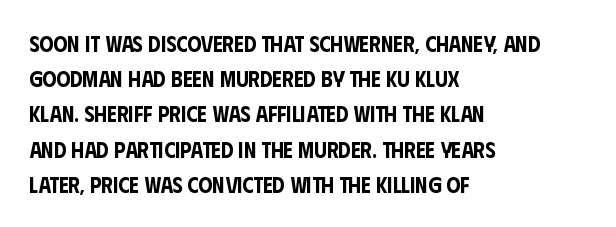
The face used here is rendered with its standard letterfit. A bare baseline throughout the passage. The compositor pushed each line to the left boundary. Regarding leading, the lines here are spaced in the standard way.
